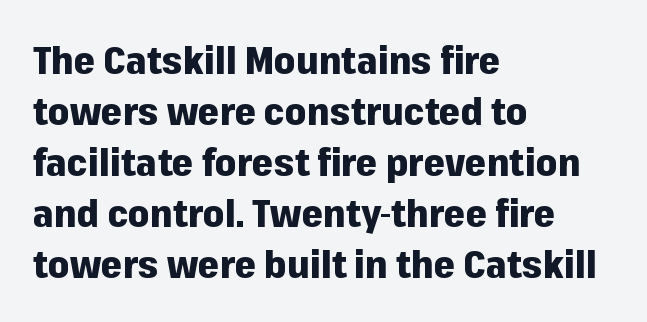
The image shows 38 px heavy sans-serif type, upright; set left-aligned, normal line spacing (1.34x), normal letter spacing, not underlined; low stroke contrast and a medium x-height.
